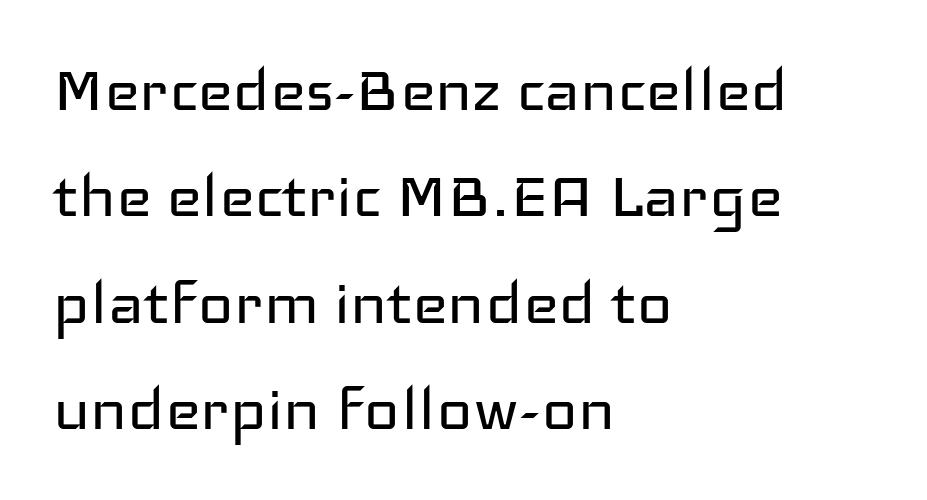
The image shows 76 px regular-weight, wide sans-serif type, upright; set left-aligned, normal line spacing (1.4x), normal letter spacing, not underlined; low stroke contrast and a medium x-height.
